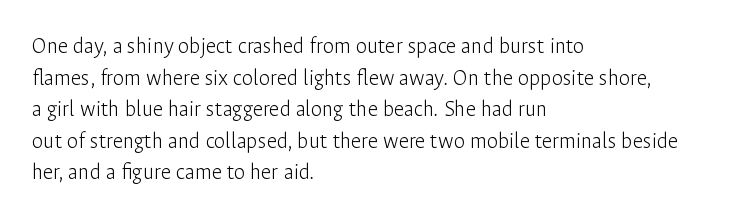
{"italic": "no", "bold": "no", "underline": "no", "align": "left", "line_spacing": "normal", "line_spacing_ratio": 1.37, "letter_spacing": "normal", "letter_spacing_em": 0.0, "glyph_px": 23}
